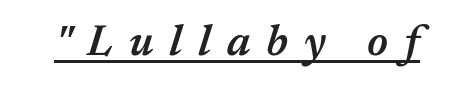
Q: Is the text bold? A: Semi-bold.
Q: Is the text italic (slanted)? A: Yes, it leans right by about 17 degrees.
Q: Is the text underlined? A: Yes.
Q: Is the spacing between letters normal or unusually wide? A: Unusually wide.
Q: Width (condensed, normal, or wide)? A: Normal.
Q: Stroke contrast? A: Medium.
Q: x-height? A: Medium.
Q: Monospaced? A: No.
